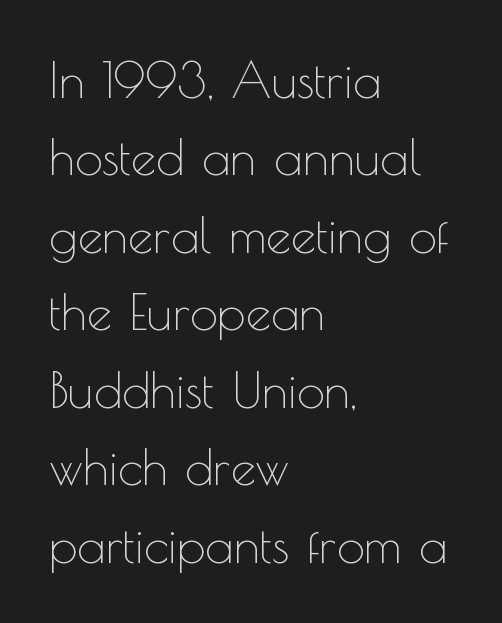
Q: Is the text bold? A: No.
Q: Is the text italic (slanted)? A: No, it is upright.
Q: Is the typeface a serif or a sans-serif typeface? A: Sans-serif.
Q: Is the text underlined? A: No.
Q: How is the paragraph aligned? A: Left-aligned.
Q: Is the spacing between letters normal or unusually wide? A: Normal.
Q: Is the spacing between lines tight, normal or loose? A: Normal.
Q: Width (condensed, normal, or wide)? A: Normal.
Q: x-height? A: Small.
Q: Monospaced? A: No.
